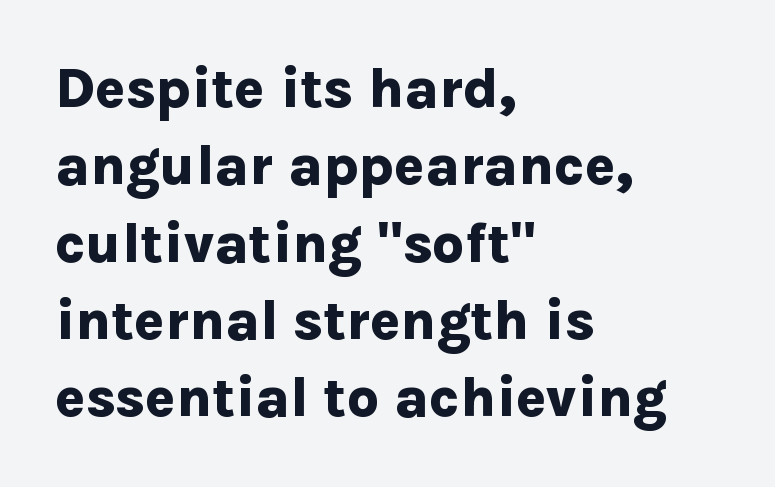
Letterform terminals end flat and unadorned throughout the passage. There is no visible air inserted between adjacent glyphs. No italicization has been applied; the sample stays upright. Summary of vertical rhythm: regular, with standard interline spacing. Check the space under the baseline: it is left empty.
